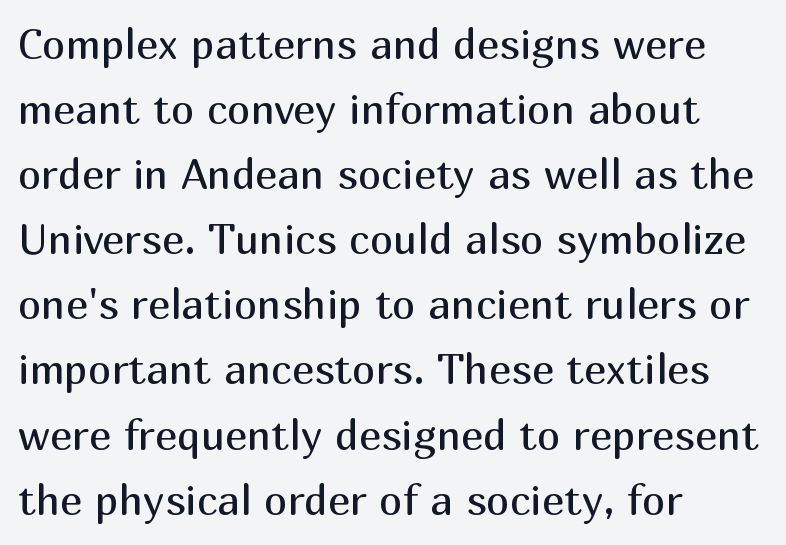
{"serif": "no", "italic": "no", "bold": "no", "weight": "regular", "width": "normal", "stroke_contrast": "medium", "x_height": "medium", "monospaced": "no", "underline": "no", "align": "left", "line_spacing": "normal", "line_spacing_ratio": 1.55, "letter_spacing": "normal", "letter_spacing_em": 0.0, "glyph_px": 42}
